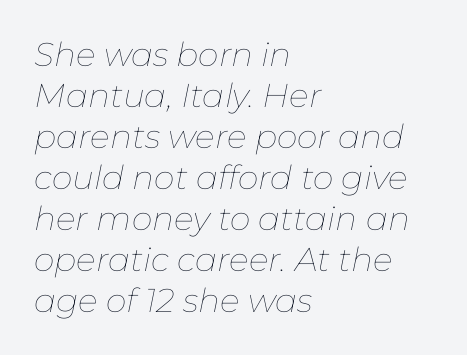
Q: Is the text bold? A: No.
Q: Is the text italic (slanted)? A: Yes, it leans right by about 11 degrees.
Q: Is the text underlined? A: No.
Q: How is the paragraph aligned? A: Left-aligned.
Q: Is the spacing between letters normal or unusually wide? A: Normal.
Q: Width (condensed, normal, or wide)? A: Normal.
Q: Stroke contrast? A: Low.
Q: x-height? A: Medium.
Q: Monospaced? A: No.
